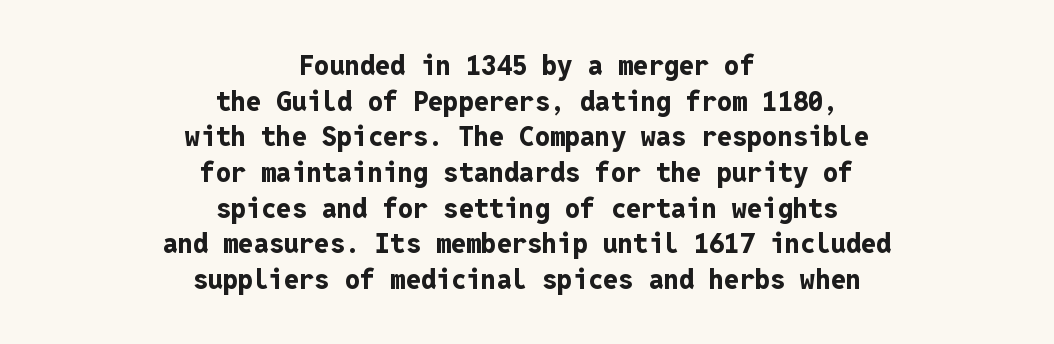
The image shows 27 px bold type, upright; set centered, normal line spacing (1.32x), normal letter spacing, not underlined.
